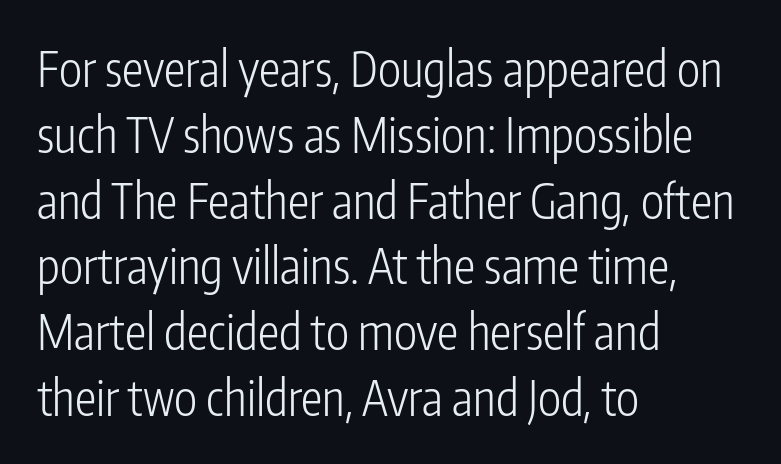
{"serif": "no", "italic": "no", "bold": "no", "weight": "light", "width": "condensed", "stroke_contrast": "low", "x_height": "medium", "monospaced": "no", "underline": "no", "align": "left", "line_spacing": "normal", "line_spacing_ratio": 1.37, "letter_spacing": "normal", "letter_spacing_em": 0.0, "glyph_px": 48}
